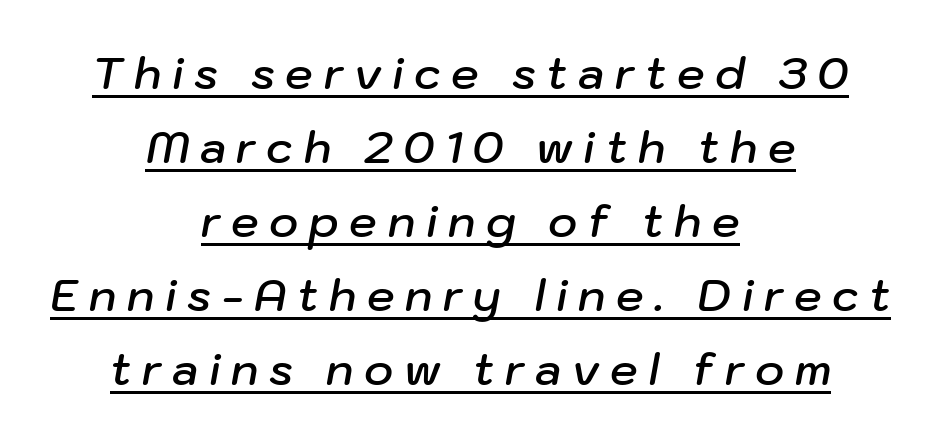
{"italic": "yes", "lean": "right", "slant_degrees": 10, "bold": "semi", "weight": "semibold", "width": "normal", "stroke_contrast": "low", "x_height": "medium", "monospaced": "no", "underline": "yes", "align": "center", "line_spacing": "normal", "line_spacing_ratio": 1.68, "letter_spacing": "wide", "letter_spacing_em": 0.24, "glyph_px": 44}
